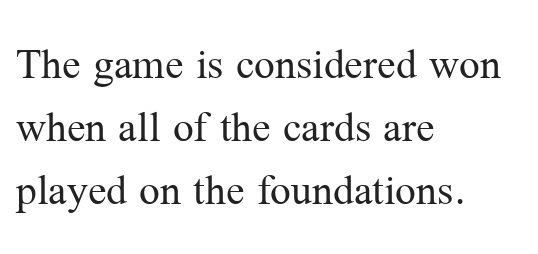
Is the type heavy? It reads as light-to-regular instead. The letters advance in unequal steps, a hallmark of proportional type. A student would call this left alignment; a typographer would say flush left, rag right. Observe the ordinary spacing: letters are neighbours, not strangers.
